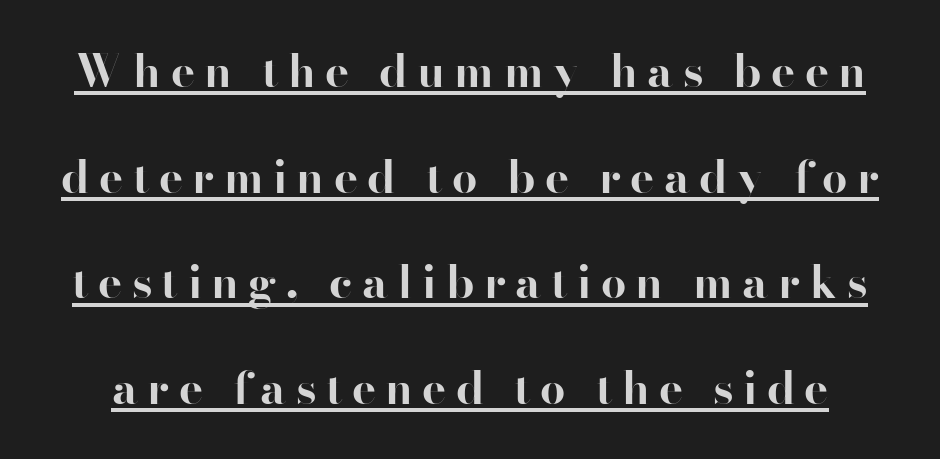
{"serif": "no", "italic": "no", "bold": "yes", "weight": "bold", "width": "normal", "stroke_contrast": "high", "x_height": "small", "monospaced": "no", "underline": "yes", "line_spacing": "loose", "line_spacing_ratio": 2.35, "letter_spacing": "wide", "letter_spacing_em": 0.21, "glyph_px": 45}
